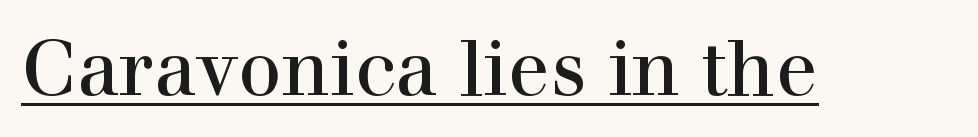
{"serif": "yes", "italic": "no", "width": "normal", "x_height": "medium", "monospaced": "no", "underline": "yes", "letter_spacing": "normal", "letter_spacing_em": 0.0, "glyph_px": 77}
